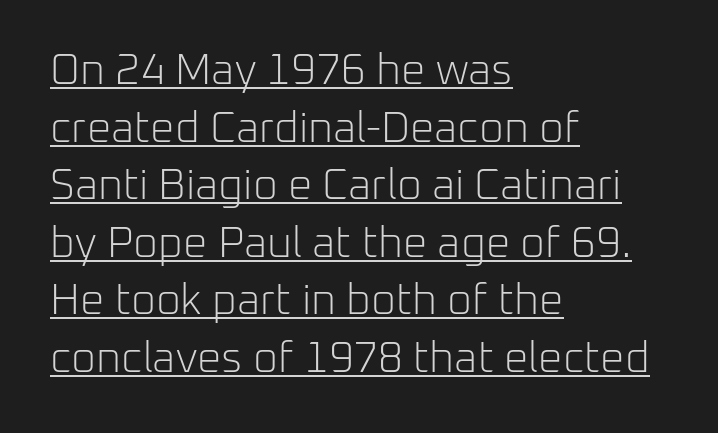
Weight: regular or lighter. The lettering is marked with a stroke running underneath it. The vertical gap from one line to the next is medium. The letters advance in unequal steps, a hallmark of proportional type.
